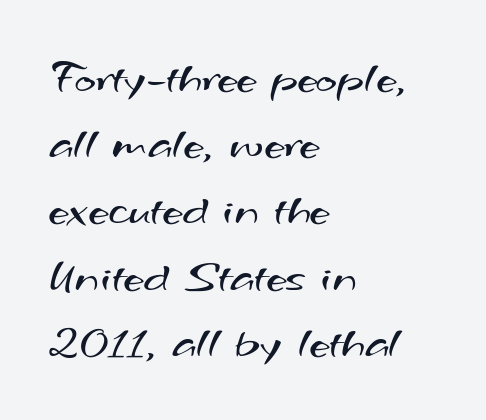
Q: Is the text bold? A: No.
Q: Is the typeface a serif or a sans-serif typeface? A: Sans-serif.
Q: Is the text underlined? A: No.
Q: How is the paragraph aligned? A: Left-aligned.
Q: Is the spacing between letters normal or unusually wide? A: Normal.
Q: Is the spacing between lines tight, normal or loose? A: Normal.
Q: Width (condensed, normal, or wide)? A: Wide.
Q: Stroke contrast? A: Medium.
Q: x-height? A: Small.
Q: Monospaced? A: No.
